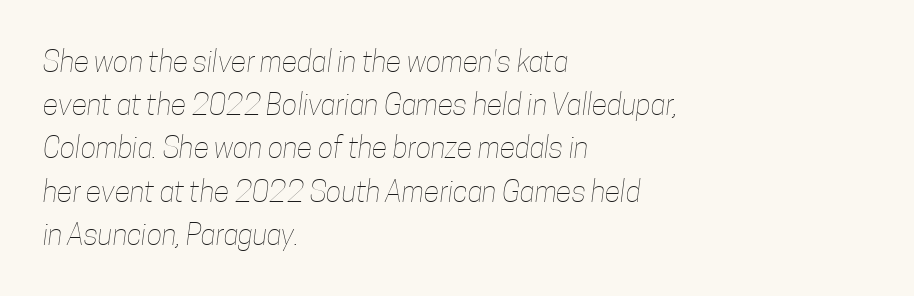
Summary of vertical rhythm: regular, with standard interline spacing. Here the glyphs are tracked normally, forming tight word shapes. Underline: absent. Is this a fixed-width face? No — the glyphs have proportional, varying widths.
